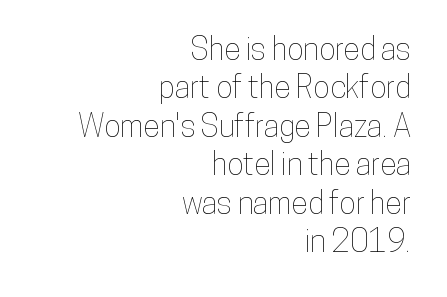
Q: Is the text italic (slanted)? A: No, it is upright.
Q: Is the text underlined? A: No.
Q: How is the paragraph aligned? A: Right-aligned.
Q: Is the spacing between letters normal or unusually wide? A: Normal.
Q: Width (condensed, normal, or wide)? A: Condensed.
Q: Stroke contrast? A: Low.
Q: x-height? A: Medium.
Q: Monospaced? A: No.
